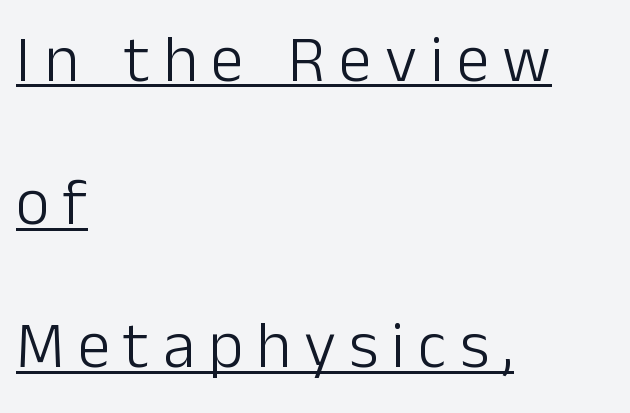
The strokes carry an ordinary text weight at most. This sample has the flowing, uneven cadence of proportional lettering. Short note: letters widely spaced. Teacher's note: observe the even left margin — that is flush-left alignment.
